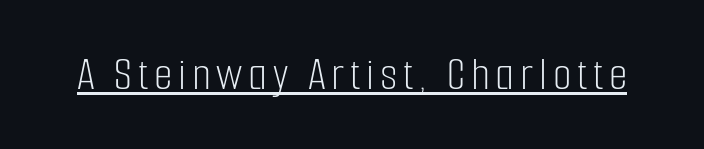
The image shows 48 px light, condensed sans-serif type, upright; set underlined; low stroke contrast and a medium x-height.
